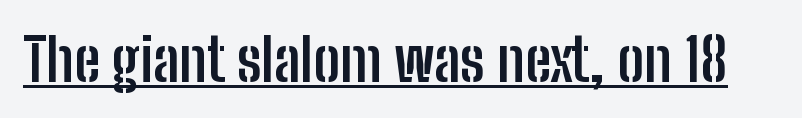
Q: Is the text bold? A: Yes.
Q: Is the text italic (slanted)? A: No, it is upright.
Q: Is the typeface a serif or a sans-serif typeface? A: Sans-serif.
Q: Is the text underlined? A: Yes.
Q: Is the spacing between letters normal or unusually wide? A: Normal.
Q: Width (condensed, normal, or wide)? A: Condensed.
Q: Stroke contrast? A: Low.
Q: x-height? A: Medium.
Q: Monospaced? A: No.
